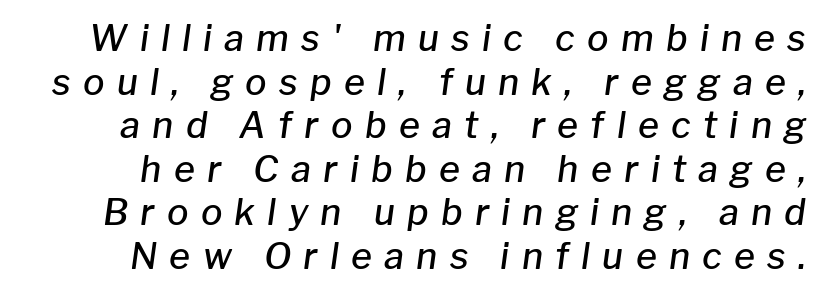
Q: Is the text bold? A: Semi-bold.
Q: Is the text italic (slanted)? A: Yes, it leans right by about 8 degrees.
Q: Is the text underlined? A: No.
Q: Is the spacing between letters normal or unusually wide? A: Unusually wide.
Q: Width (condensed, normal, or wide)? A: Normal.
Q: Stroke contrast? A: Low.
Q: x-height? A: Medium.
Q: Monospaced? A: No.
